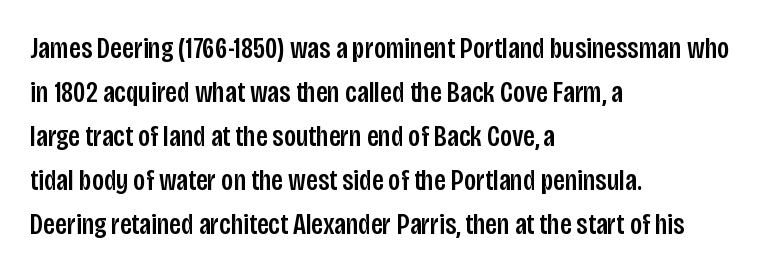
Q: Is the text italic (slanted)? A: No, it is upright.
Q: Is the typeface a serif or a sans-serif typeface? A: Sans-serif.
Q: Is the text underlined? A: No.
Q: How is the paragraph aligned? A: Left-aligned.
Q: Is the spacing between letters normal or unusually wide? A: Normal.
Q: Is the spacing between lines tight, normal or loose? A: Normal.
Q: Width (condensed, normal, or wide)? A: Condensed.
Q: Stroke contrast? A: Low.
Q: x-height? A: Large.
Q: Monospaced? A: No.
